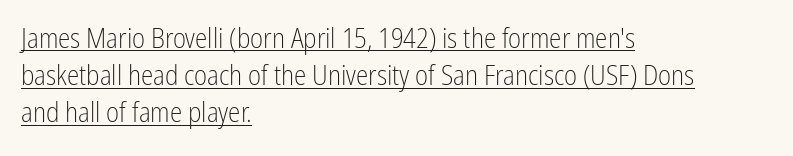
Heft: none added — not bold. Note: no serifs on the glyphs. Think of a printed novel: that variable character pitch is what you see here. The face used here appears with an underline applied. The paragraph has a hard left edge and a soft right edge.
